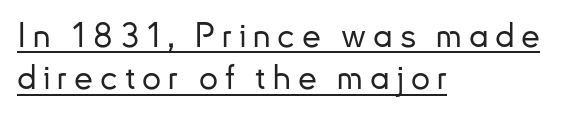
{"serif": "no", "italic": "no", "width": "normal", "stroke_contrast": "low", "x_height": "small", "monospaced": "no", "underline": "yes", "align": "left", "line_spacing": "normal", "line_spacing_ratio": 1.25, "letter_spacing": "wide", "letter_spacing_em": 0.2, "glyph_px": 34}
